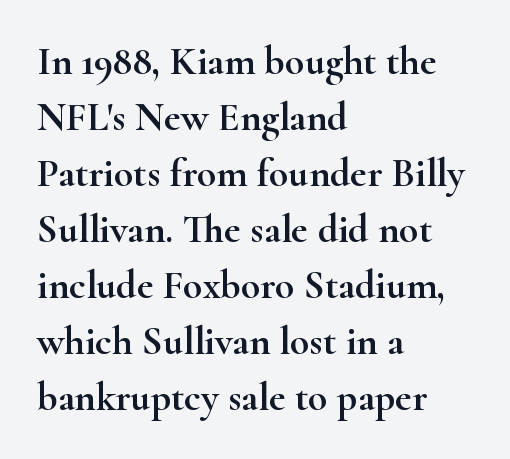
The image shows 40 px wide serif type, upright; set left-aligned, normal line spacing (1.4x), normal letter spacing, not underlined; high stroke contrast and a small x-height.
